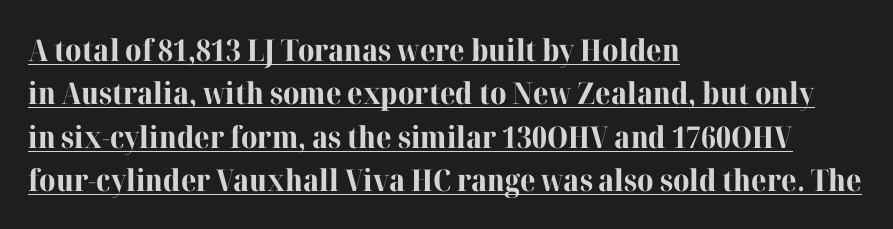
The image shows 30 px bold serif type, upright; set left-aligned, normal line spacing (1.45x), normal letter spacing, underlined; high stroke contrast and a medium x-height.
